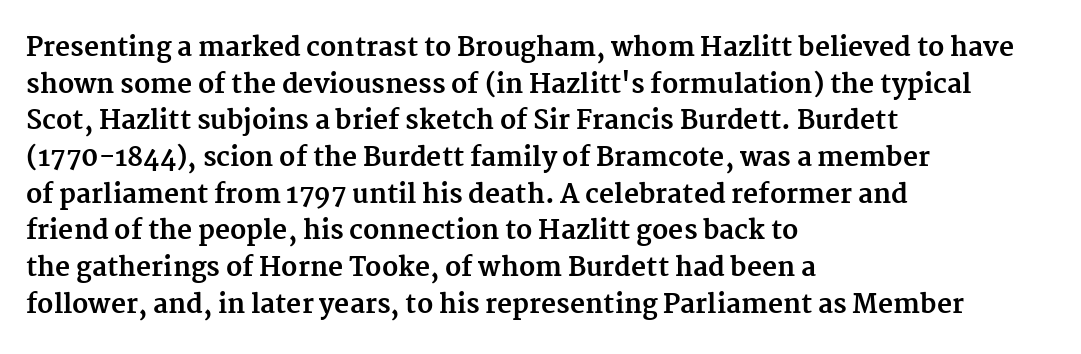
Caption: multi-line text, flush left, ragged right. Look at the tracking — it's just the regular setting, nothing added. Upright lettering throughout. The passage shown is emphatically bold. The passage shown is not underscored anywhere.
